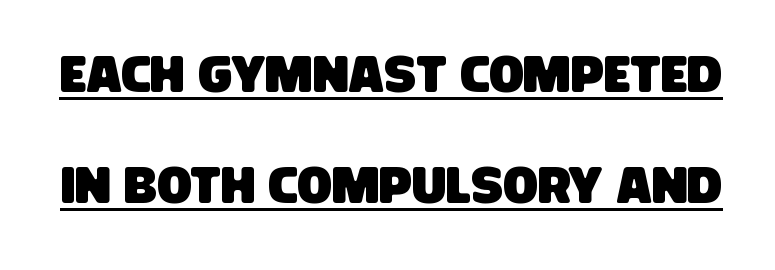
Character widths vary here, with narrow letters taking less room than wide ones. Inter-character spacing is left at the font's built-in metrics. Honestly, the rows look like they've been pulled way apart. These lines are composed in type without serifs.
